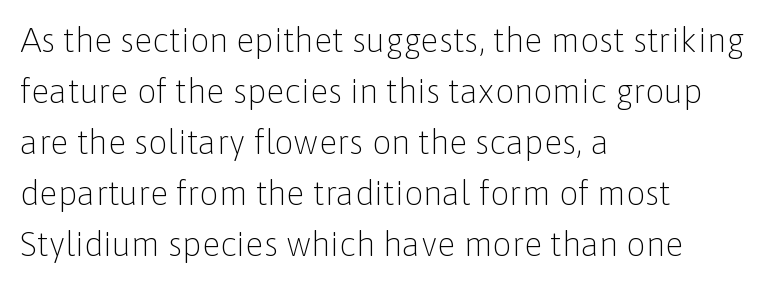
The image shows 34 px light sans-serif type, upright; set left-aligned, normal line spacing (1.5x), normal letter spacing, not underlined; low stroke contrast and a medium x-height.
